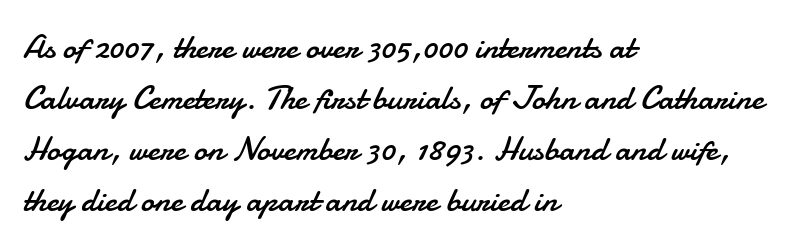
Q: Is the text bold? A: No.
Q: Is the text italic (slanted)? A: Yes.
Q: Is the typeface a serif or a sans-serif typeface? A: Sans-serif.
Q: Is the text underlined? A: No.
Q: How is the paragraph aligned? A: Left-aligned.
Q: Is the spacing between letters normal or unusually wide? A: Normal.
Q: Is the spacing between lines tight, normal or loose? A: Normal.
Q: Width (condensed, normal, or wide)? A: Normal.
Q: Stroke contrast? A: Low.
Q: x-height? A: Small.
Q: Monospaced? A: No.
